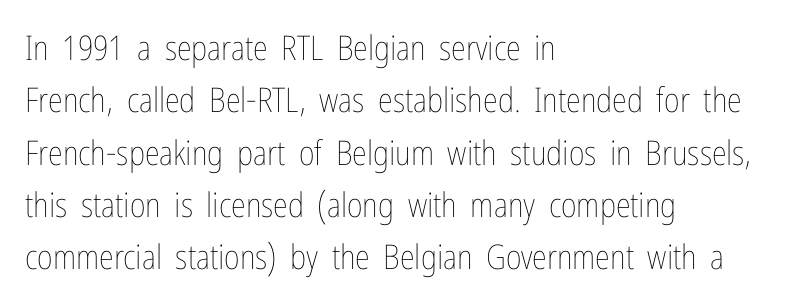
Q: Is the text bold? A: No.
Q: Is the text italic (slanted)? A: No, it is upright.
Q: Is the text underlined? A: No.
Q: How is the paragraph aligned? A: Left-aligned.
Q: Is the spacing between letters normal or unusually wide? A: Normal.
Q: Is the spacing between lines tight, normal or loose? A: Normal.
Q: Width (condensed, normal, or wide)? A: Condensed.
Q: Stroke contrast? A: Low.
Q: x-height? A: Medium.
Q: Monospaced? A: No.
